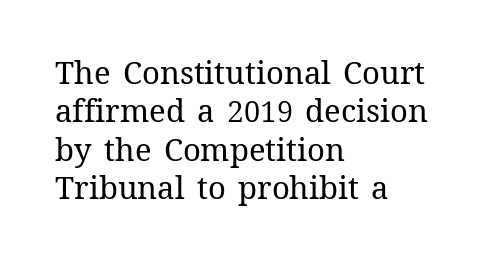
You could call the tracking neutral — neither tight nor loose. Decoration check: the copy has no underline. When letters stand straight like this, we call the style roman or upright. No heavy texture on the line: the type isn't bold.
